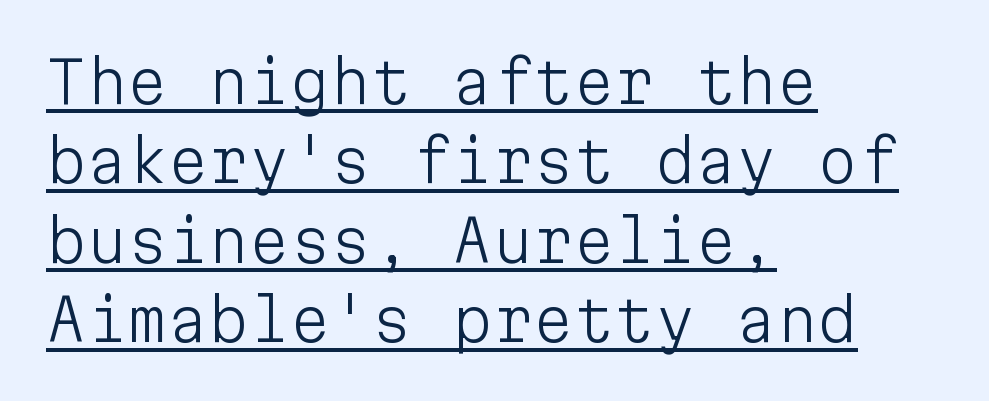
Vertical stems look standard width or narrower in stroke. What stands out about the letter spacing? Nothing — it is the standard amount. Looks like terminal output: every glyph gets an equal slot. In terms of leading, this rendering sits right in the middle. If you drew a ruler down the left edge, every line would touch it. Notice how a bar underscores the lettering throughout.
